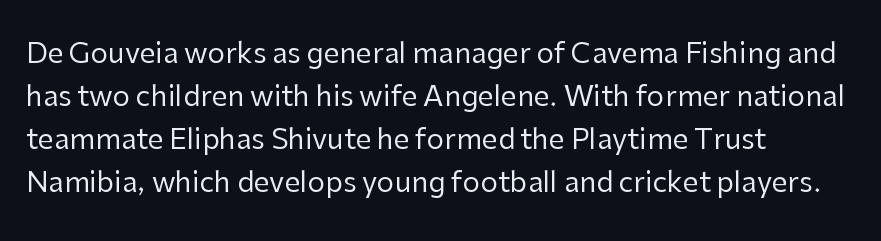
Q: Is the text bold? A: No.
Q: Is the text italic (slanted)? A: No, it is upright.
Q: Is the typeface a serif or a sans-serif typeface? A: Sans-serif.
Q: Is the text underlined? A: No.
Q: How is the paragraph aligned? A: Left-aligned.
Q: Is the spacing between letters normal or unusually wide? A: Normal.
Q: Is the spacing between lines tight, normal or loose? A: Normal.
Q: Width (condensed, normal, or wide)? A: Normal.
Q: Stroke contrast? A: Low.
Q: x-height? A: Medium.
Q: Monospaced? A: No.
